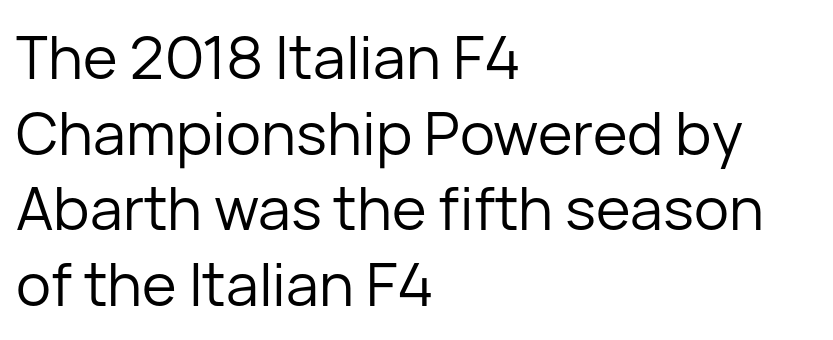
The image shows 59 px regular-weight sans-serif type, upright; set left-aligned, normal line spacing (1.28x), normal letter spacing, not underlined; low stroke contrast and a medium x-height.
